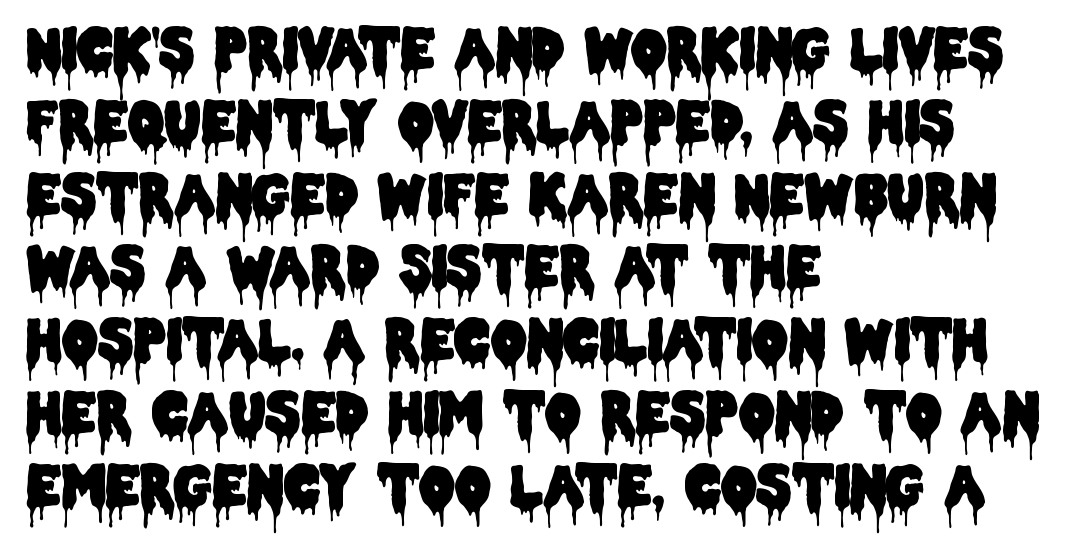
{"serif": "no", "italic": "no", "width": "condensed", "stroke_contrast": "low", "x_height": "large", "monospaced": "no", "underline": "no", "align": "left", "line_spacing": "normal", "line_spacing_ratio": 1.3, "letter_spacing": "normal", "letter_spacing_em": 0.0, "glyph_px": 56}
